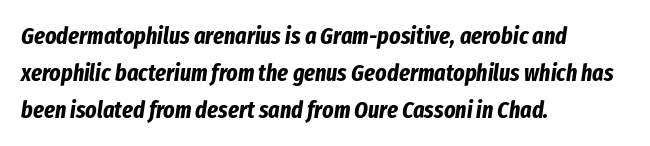
Students, this is bold: see how much ink each stroke carries. The lines in this sample share a left origin and differ only in where they stop. The letters are slanted; this is an italic face. Leading: standard.
